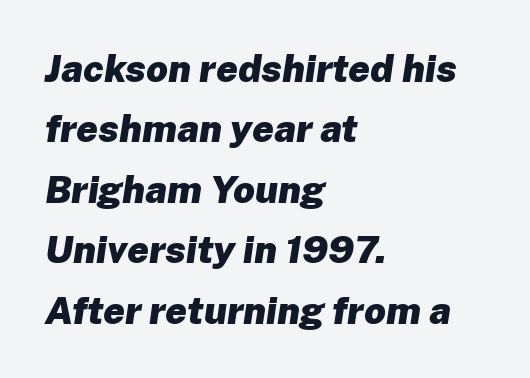
Observe the lean: these are italic letterforms. Pretty heavy lettering here — definitely bold. The passage shown is not underscored anywhere. Vertical spacing — default. One-word summary of the alignment: left. Proportional: the letters do not fall into vertical columns.
